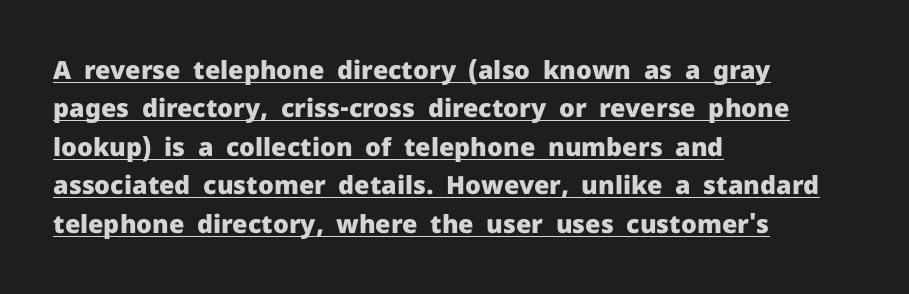
This is underlined copy, the kind a proofreader might mark for attention. Is the letter spacing exaggerated? No — it looks like the ordinary default. This is the regular roman posture of the typeface. Regular leading.
